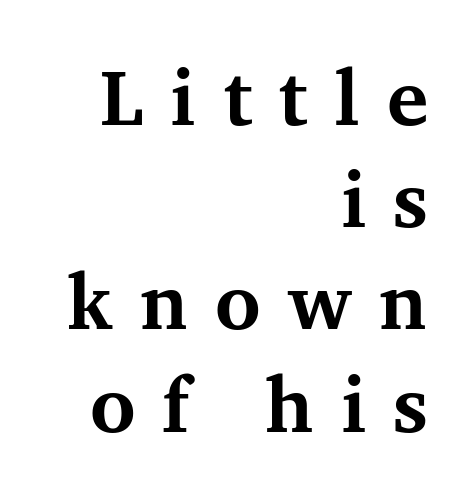
{"serif": "yes", "italic": "no", "bold": "yes", "weight": "bold", "width": "normal", "stroke_contrast": "medium", "x_height": "medium", "monospaced": "no", "underline": "no", "align": "right", "line_spacing": "normal", "line_spacing_ratio": 1.31, "letter_spacing": "wide", "letter_spacing_em": 0.34, "glyph_px": 78}
